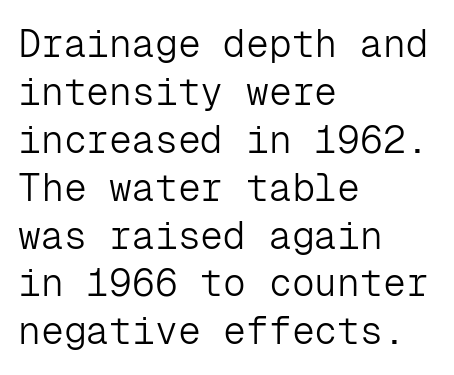
{"serif": "no", "italic": "no", "bold": "no", "weight": "light", "width": "normal", "stroke_contrast": "low", "x_height": "medium", "monospaced": "yes", "underline": "no", "align": "left", "line_spacing": "normal", "line_spacing_ratio": 1.26, "letter_spacing": "normal", "letter_spacing_em": 0.0, "glyph_px": 38}
